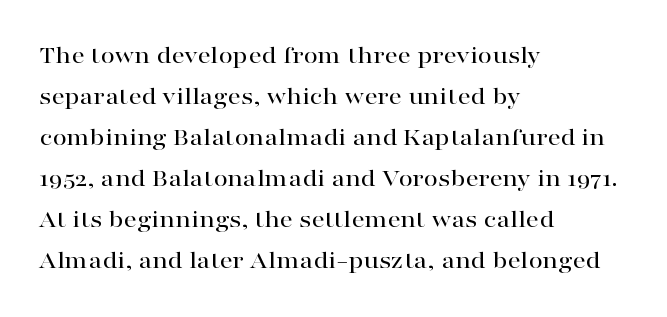
{"italic": "no", "underline": "no", "align": "left", "line_spacing": "normal", "line_spacing_ratio": 1.58, "letter_spacing": "normal", "letter_spacing_em": 0.0, "glyph_px": 26}
